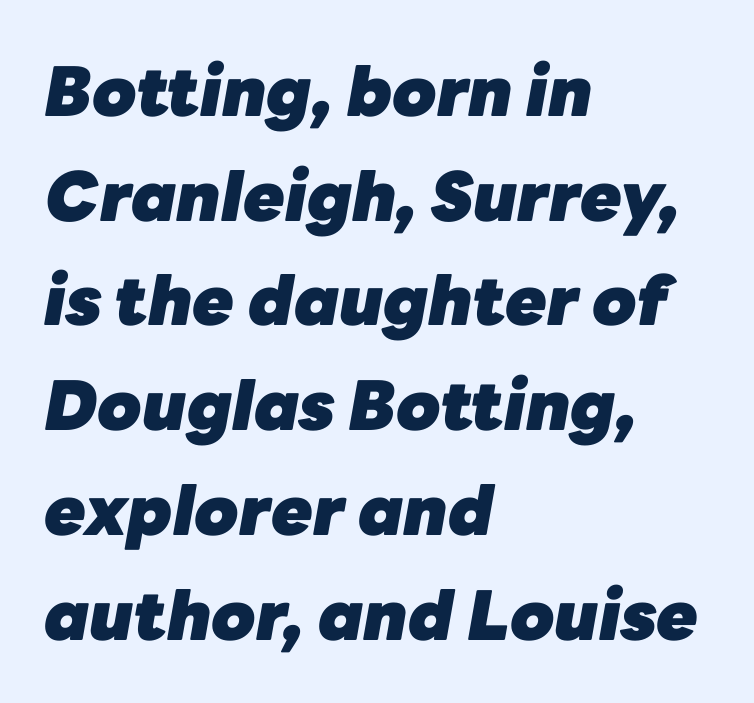
The rendering uses a moderate line-height, typical for paragraphs. Anything drawn beneath the words? Only blank space. Plenty of ink on the page — the face is bold. Glyph-to-glyph distance matches everyday printed text. Caption: multi-line text, flush left, ragged right.
